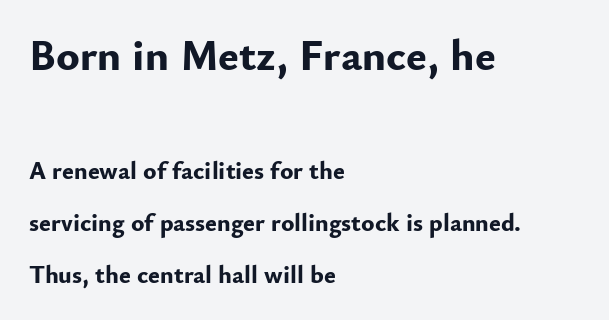
The image shows 44 px bold sans-serif type, upright; set left-aligned, loose line spacing (2.08x), normal letter spacing, not underlined; the first (top) block is 1.76x larger; low stroke contrast and a small x-height.
